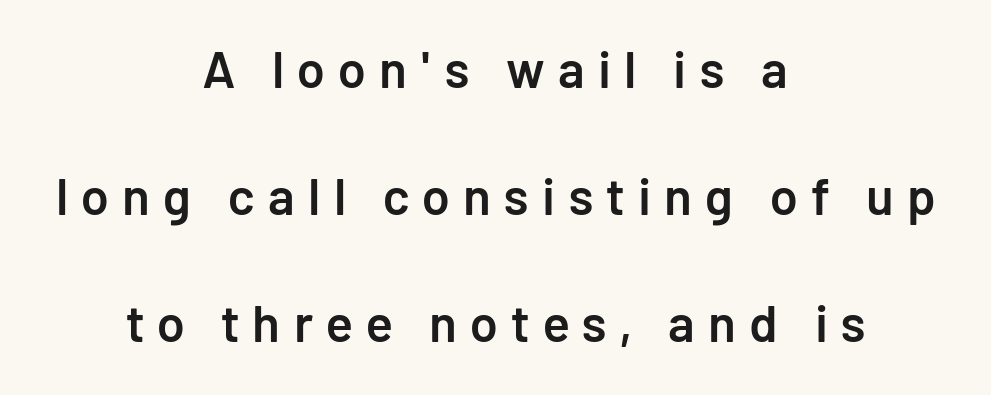
Just letters on the line, the space beneath them empty. The passage shown is typed in a proportional face where columns would drift. Display-style spreading of the glyphs; the letterfit is very open. You can tell from the bare stems that sans-serif type was used.
